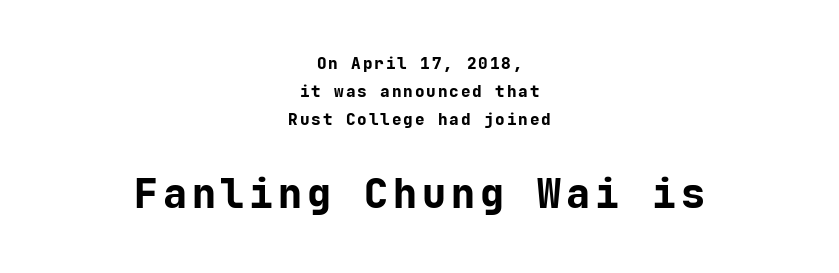
This rendering features lettering with no underline. Horizontal alignment here is central, giving a formal, balanced look. Strong, thick strokes mark this as bold type. If you squint, the bottom block still reads clearly — it's the larger of the two. Spacing verdict: monospaced, one width for all characters. The characters display no serif detailing; their extremities are plain.
